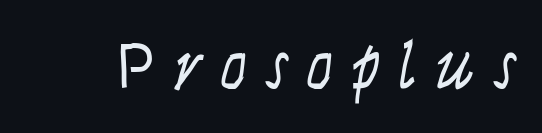
No chunkiness to these letters — they're not bold. Beneath every word, the page is bare. The passage shown is typed in a proportional face where columns would drift.
